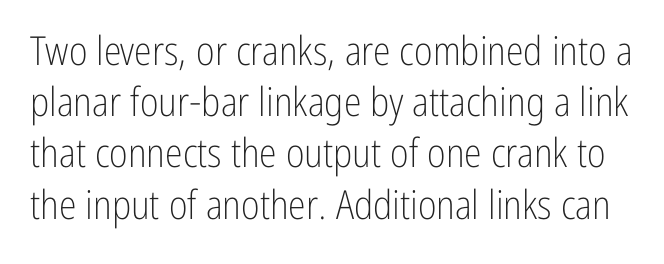
The image shows 40 px light, condensed sans-serif type, upright; set normal line spacing (1.28x), normal letter spacing, not underlined; low stroke contrast and a medium x-height.
